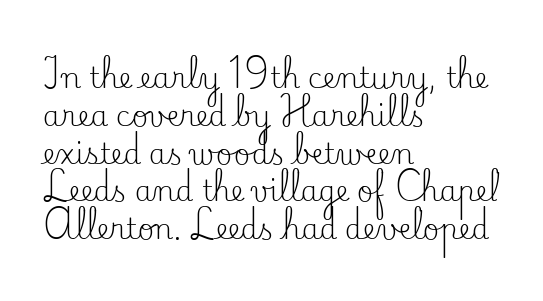
The image shows 28 px regular-weight type, upright; set left-aligned, normal line spacing (1.35x), normal letter spacing, not underlined; low stroke contrast and a small x-height.
